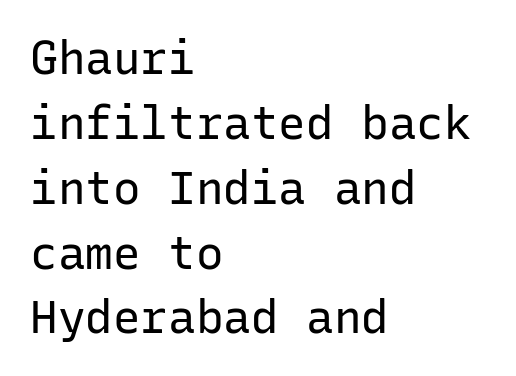
Q: Is the text bold? A: No.
Q: Is the text italic (slanted)? A: No, it is upright.
Q: Is the typeface a serif or a sans-serif typeface? A: Sans-serif.
Q: Is the text underlined? A: No.
Q: How is the paragraph aligned? A: Left-aligned.
Q: Is the spacing between letters normal or unusually wide? A: Normal.
Q: Is the spacing between lines tight, normal or loose? A: Normal.
Q: Width (condensed, normal, or wide)? A: Normal.
Q: Stroke contrast? A: Low.
Q: x-height? A: Medium.
Q: Monospaced? A: Yes.
